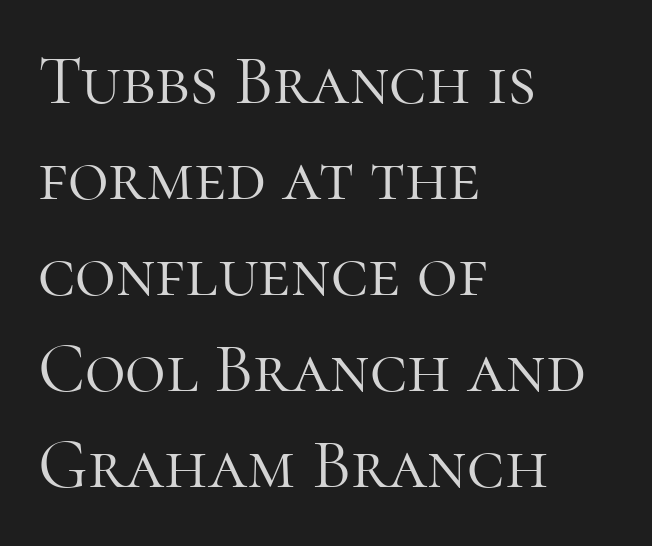
The image shows 70 px light serif type, upright; set left-aligned, normal line spacing (1.37x), normal letter spacing, not underlined; high stroke contrast and a medium x-height.
